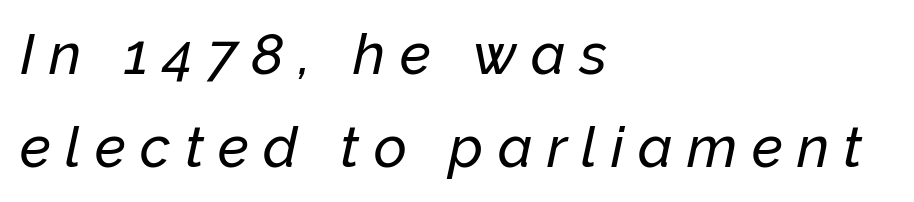
Q: Is the text italic (slanted)? A: Yes, it leans right by about 12 degrees.
Q: Is the text underlined? A: No.
Q: How is the paragraph aligned? A: Left-aligned.
Q: Is the spacing between letters normal or unusually wide? A: Unusually wide.
Q: Is the spacing between lines tight, normal or loose? A: Normal.
Q: Width (condensed, normal, or wide)? A: Normal.
Q: Stroke contrast? A: Low.
Q: x-height? A: Medium.
Q: Monospaced? A: No.
